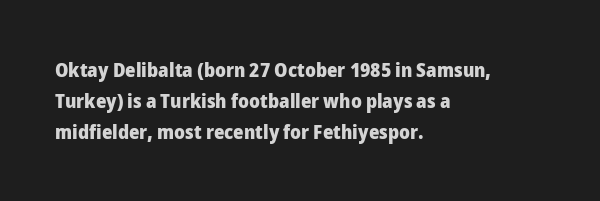
The image shows 20 px bold type, upright; set left-aligned, normal line spacing (1.56x), normal letter spacing, not underlined.
